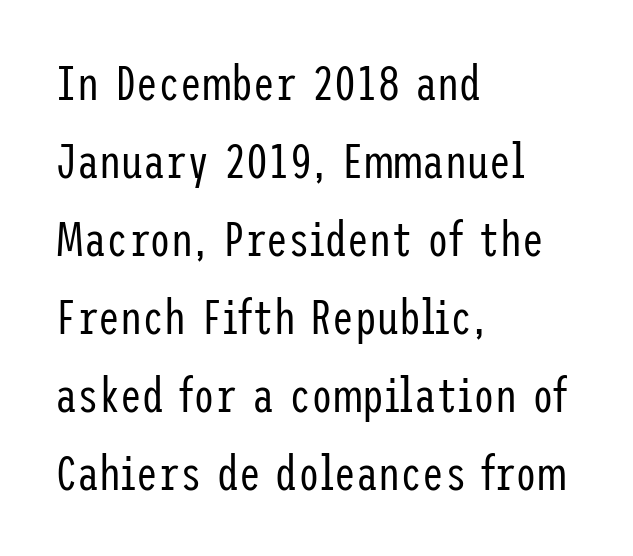
Q: Is the text bold? A: No.
Q: Is the text italic (slanted)? A: No, it is upright.
Q: Is the typeface a serif or a sans-serif typeface? A: Sans-serif.
Q: Is the text underlined? A: No.
Q: How is the paragraph aligned? A: Left-aligned.
Q: Is the spacing between letters normal or unusually wide? A: Normal.
Q: Is the spacing between lines tight, normal or loose? A: Normal.
Q: Width (condensed, normal, or wide)? A: Condensed.
Q: Stroke contrast? A: Low.
Q: x-height? A: Medium.
